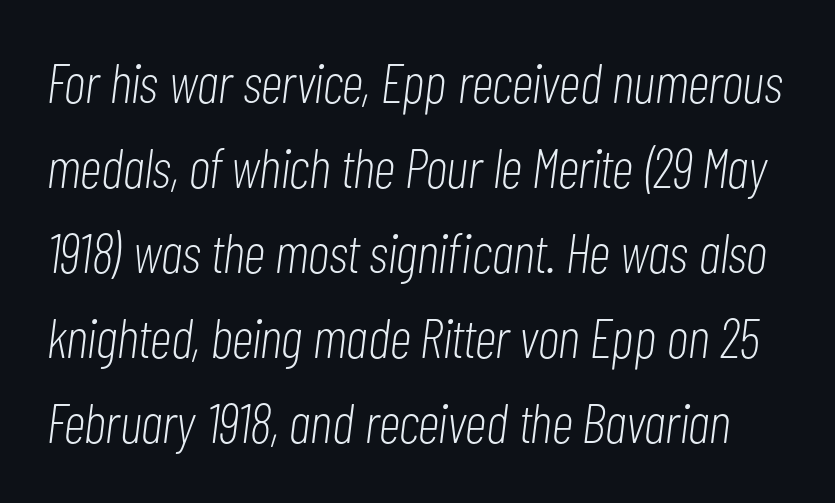
Students, observe: this is what conventionally led text looks like. The whole block is typeset with a tilt. Plain, unruled lines of type. The typeface has the unassuming heft of standard copy or less.
